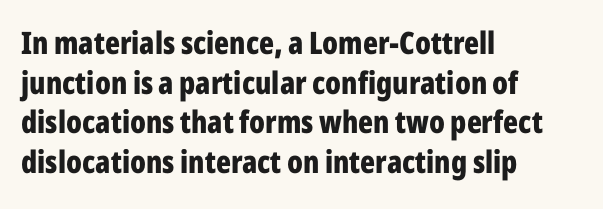
The image shows 31 px bold, condensed sans-serif type, upright; set left-aligned, normal line spacing (1.28x), normal letter spacing, not underlined; low stroke contrast and a medium x-height.
